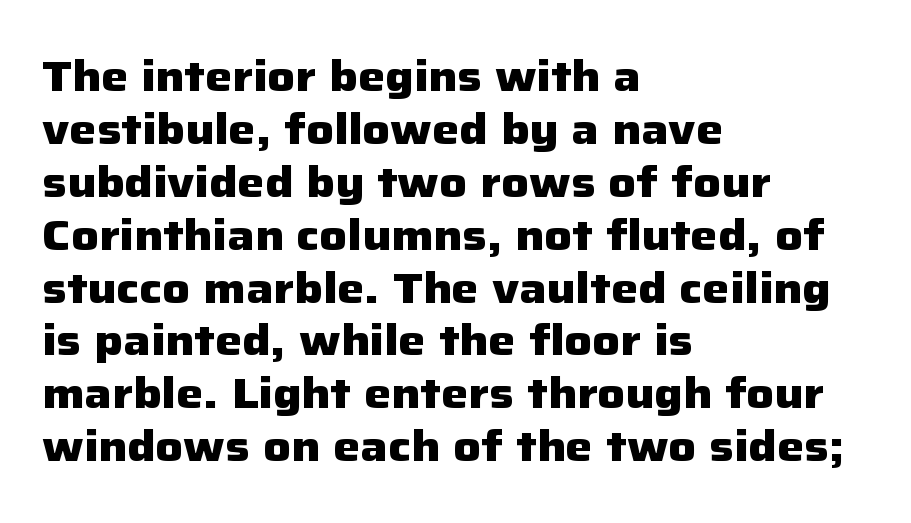
Strong, thick strokes mark this as bold type. The letters sit at their default tracking, neither squeezed nor spread. This sample uses an upright cut, with every glyph sitting square on the baseline. Proportional: the letters do not fall into vertical columns. Check where the strokes stop: nothing finishes them off — pure sans.
